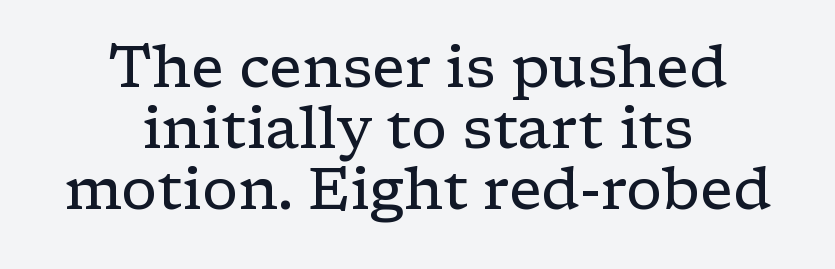
Vertical strokes here are truly vertical. Varying glyph widths throughout — classic text-font behaviour. The strokes carry an ordinary text weight at most. Each line is balanced around a shared central axis. Any mark beneath the type? The region is blank. The vertical gap from one line to the next is small.
